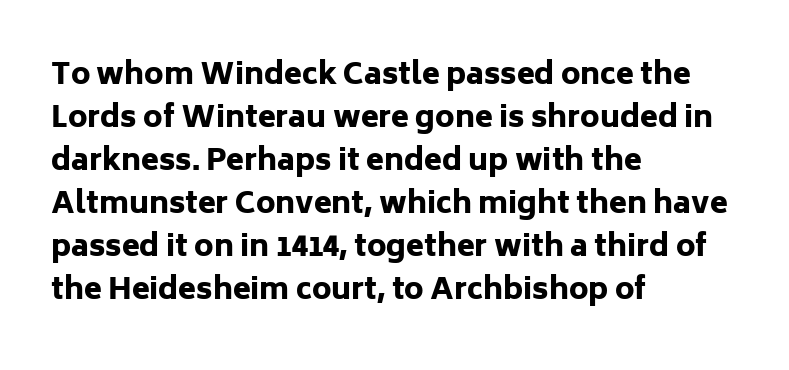
The image shows 29 px heavy sans-serif type, upright; set left-aligned, normal line spacing (1.48x), normal letter spacing, not underlined; low stroke contrast and a medium x-height.
